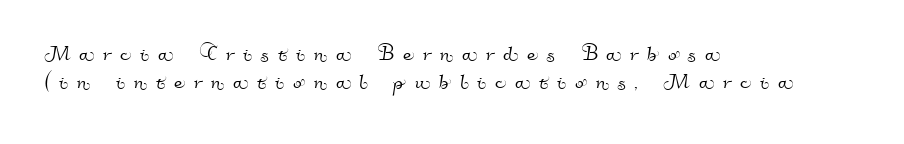
Q: Is the text underlined? A: No.
Q: How is the paragraph aligned? A: Left-aligned.
Q: Is the spacing between letters normal or unusually wide? A: Unusually wide.
Q: Is the spacing between lines tight, normal or loose? A: Tight.
